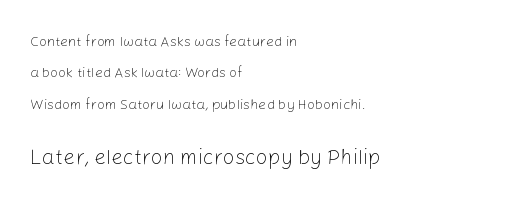
{"italic": "no", "bold": "no", "underline": "no", "align": "left", "line_spacing": "loose", "line_spacing_ratio": 2.24, "letter_spacing": "normal", "letter_spacing_em": 0.0, "larger_block": "second", "size_ratio": 1.5, "glyph_px": 21}
